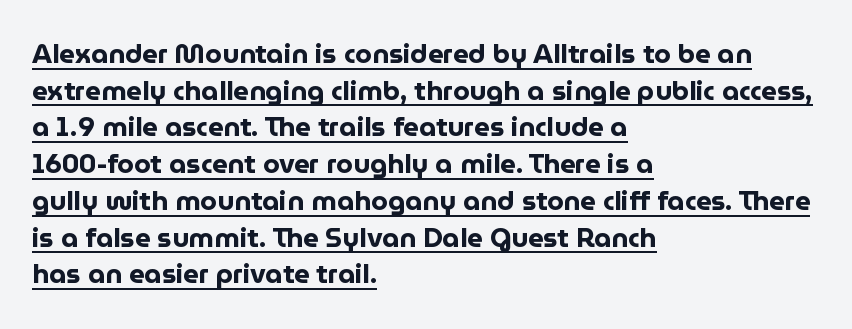
Does a line run under the words? Yes, clearly. Set as a true bold cut, around the 700 mark. The space between consecutive lines is moderate. The letters stand straight up with perfectly vertical stems. Every row of glyphs begins at an identical x-position on the left.
